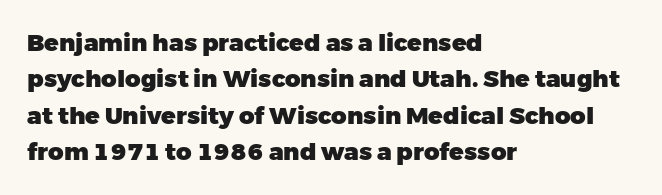
The image shows 24 px bold type, upright; set left-aligned, normal line spacing (1.52x), normal letter spacing, not underlined.
